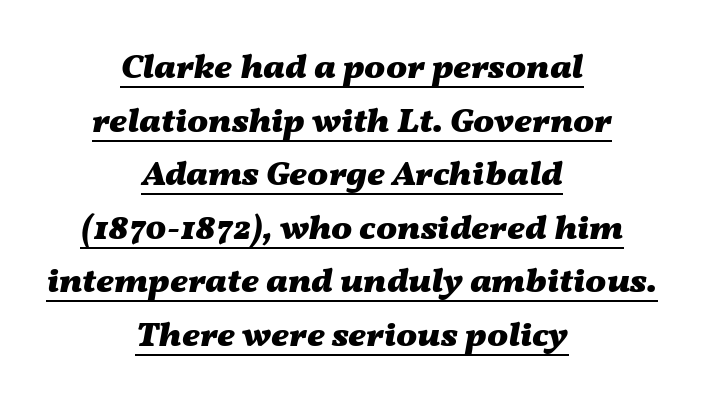
Reading down the block, each line starts at a different indent, mirrored at its end. Italic? Definitely — the glyphs are oblique. Each letter keeps its own natural width here, so spacing adapts to shape. Each line of the rendering has a horizontal stroke beneath the glyphs. Chunky letters — that's bold for sure.
